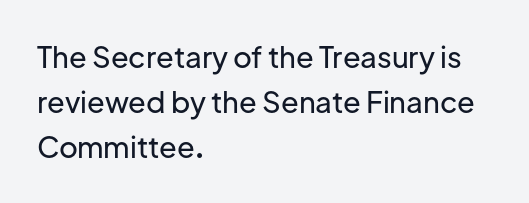
The specimen omits any rule beneath the text block's lines. Is the block centered? No — it sits flush against the left margin. Italic: no, the glyphs are upright roman. Spacing between characters is what you'd get straight out of the box.
